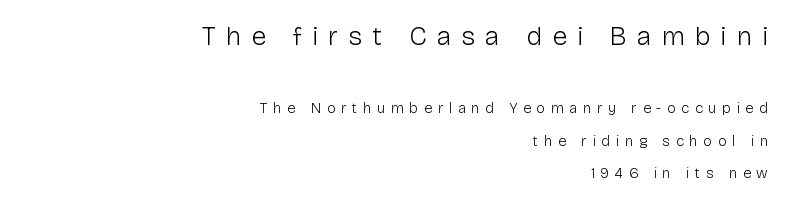
Weight: not bold — regular or lighter. Which margin do the lines hug? The right one — the left edge is uneven. Quick note: underline off. Spacing between characters has been opened up far beyond the box default. Reading down the column, the eye jumps a long way to each next line.
